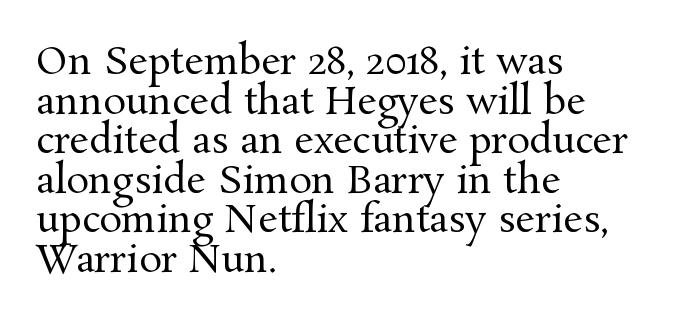
A roman cut, with each character standing at attention. Regarding leading, the lines here are crowded together. The face used here is seriffed, in the tradition of book romans. The glyphs are unaccompanied by any horizontal stroke below them. The letters advance in unequal steps, a hallmark of proportional type.
